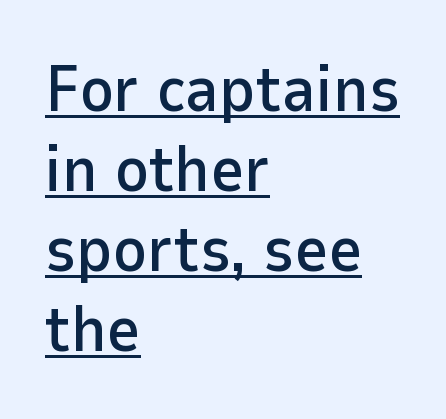
Q: Is the text italic (slanted)? A: No, it is upright.
Q: Is the typeface a serif or a sans-serif typeface? A: Sans-serif.
Q: Is the text underlined? A: Yes.
Q: How is the paragraph aligned? A: Left-aligned.
Q: Is the spacing between letters normal or unusually wide? A: Normal.
Q: Width (condensed, normal, or wide)? A: Normal.
Q: Stroke contrast? A: Low.
Q: x-height? A: Medium.
Q: Monospaced? A: No.
